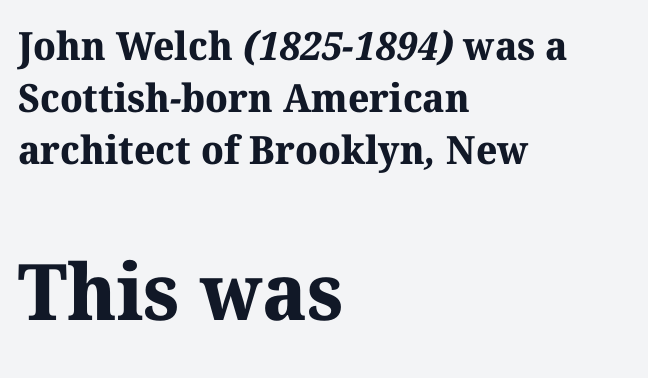
The image shows 78 px bold serif type; set left-aligned, normal line spacing (1.33x), normal letter spacing, not underlined; the second (bottom) block is 2.0x larger; medium stroke contrast and a medium x-height.
